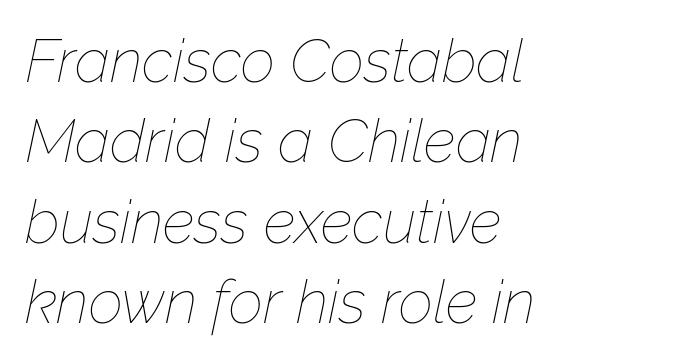
Q: Is the text bold? A: No.
Q: Is the text italic (slanted)? A: Yes, it leans right by about 12 degrees.
Q: Is the text underlined? A: No.
Q: How is the paragraph aligned? A: Left-aligned.
Q: Is the spacing between letters normal or unusually wide? A: Normal.
Q: Is the spacing between lines tight, normal or loose? A: Normal.
Q: Width (condensed, normal, or wide)? A: Normal.
Q: Stroke contrast? A: Low.
Q: x-height? A: Medium.
Q: Monospaced? A: No.
